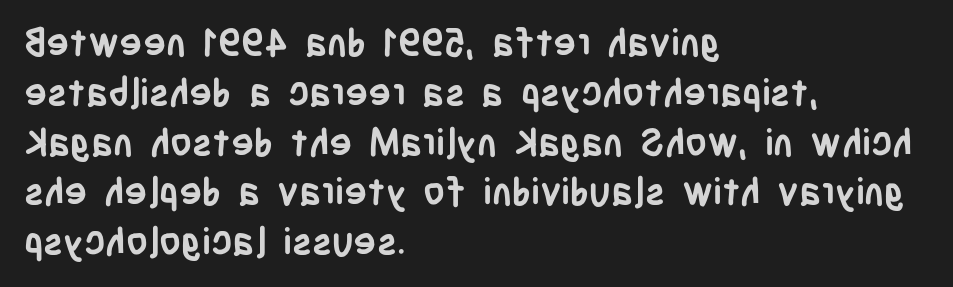
The image shows 38 px semibold, condensed sans-serif type, upright; set left-aligned, normal line spacing (1.31x), normal letter spacing, not underlined; low stroke contrast and a large x-height.
